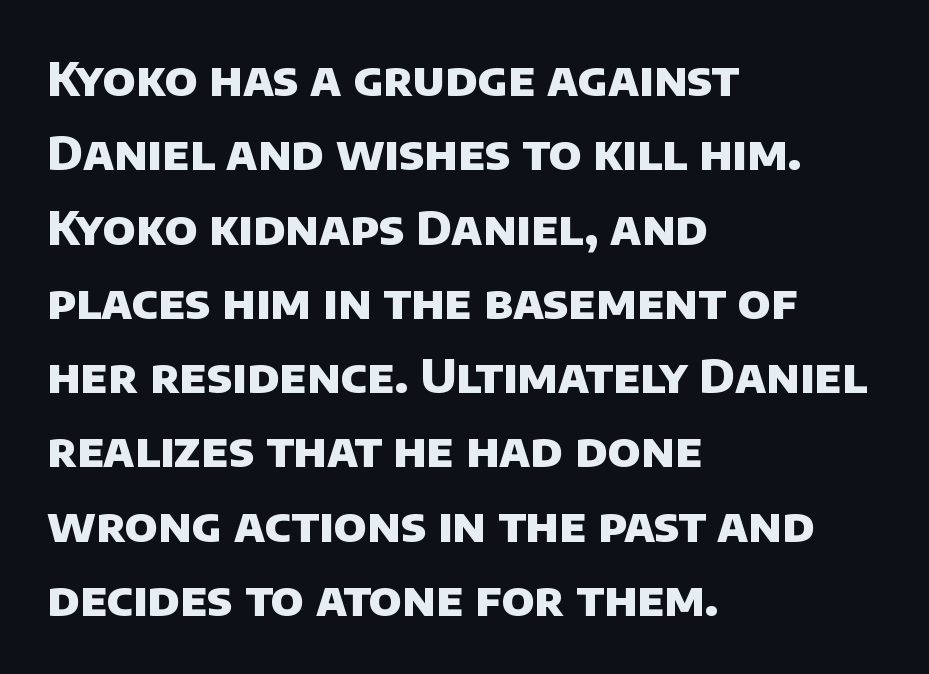
{"serif": "no", "bold": "yes", "weight": "heavy", "width": "normal", "stroke_contrast": "low", "x_height": "large", "monospaced": "no", "underline": "no", "align": "left", "line_spacing": "normal", "line_spacing_ratio": 1.58, "letter_spacing": "normal", "letter_spacing_em": 0.0, "glyph_px": 47}
